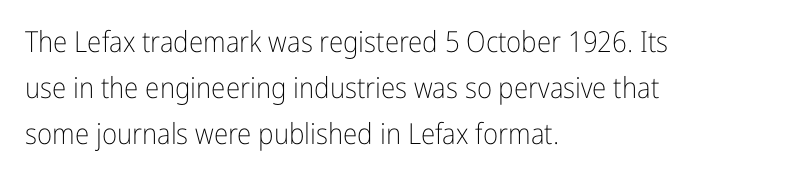
Q: Is the text bold? A: No.
Q: Is the text italic (slanted)? A: No, it is upright.
Q: Is the typeface a serif or a sans-serif typeface? A: Sans-serif.
Q: Is the text underlined? A: No.
Q: How is the paragraph aligned? A: Left-aligned.
Q: Is the spacing between letters normal or unusually wide? A: Normal.
Q: Is the spacing between lines tight, normal or loose? A: Normal.
Q: Width (condensed, normal, or wide)? A: Condensed.
Q: Stroke contrast? A: Low.
Q: x-height? A: Medium.
Q: Monospaced? A: No.
